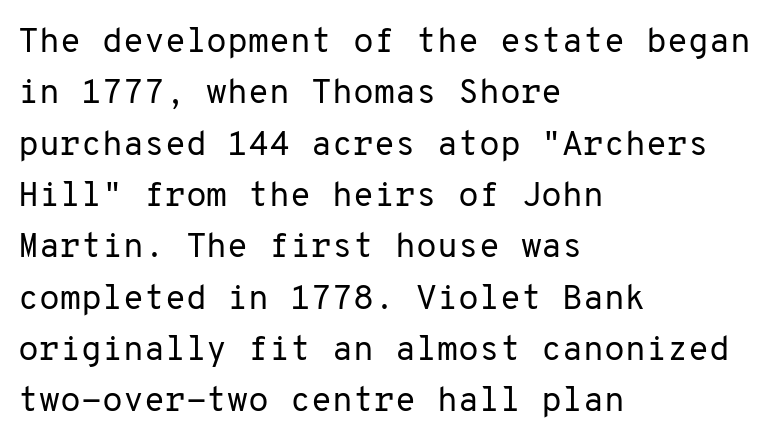
Check the space under the baseline: it is left empty. Normally led — the rows are evenly, conventionally spaced. Each letter, wide or thin by design, is forced into the same width here. Each word holds together tightly as a unit, with standard inter-letter gaps.
